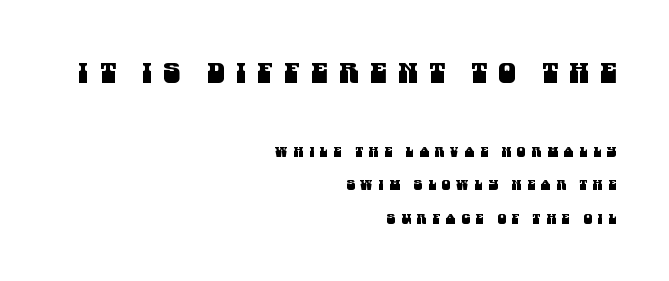
The letters carry no serifs — their stems end cleanly without finishing strokes. You could not count columns in this text — the font is proportionally spaced. Visually the block forms a straight wall on the right and a jagged coastline on the left. Note: larger setting up top, smaller setting below. The area under the type is left untouched.
